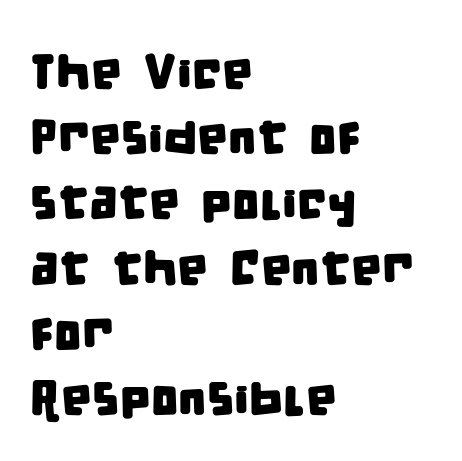
The image shows 49 px condensed sans-serif type; set left-aligned, normal line spacing (1.33x), normal letter spacing, not underlined; low stroke contrast and a large x-height.
